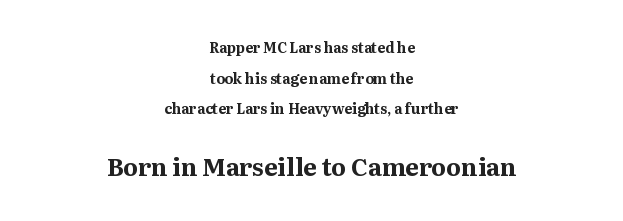
Q: Is the text bold? A: Yes.
Q: Is the text italic (slanted)? A: No, it is upright.
Q: Is the text underlined? A: No.
Q: How is the paragraph aligned? A: Centered.
Q: Is the spacing between letters normal or unusually wide? A: Normal.
Q: Is the spacing between lines tight, normal or loose? A: Loose.
Q: Which block of text is set in a larger size, the first (top) or the second (bottom)? A: The second (bottom) one.
